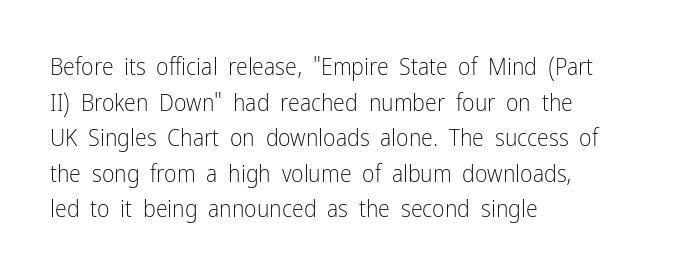
No italicization has been applied; the sample stays upright. Each line starts at the same left margin while the right side varies. Weight: regular or lighter. Compared with typical paragraphs, the rows here are spaced about the same. No extra tracking has been applied to these lines. Any mark beneath the type? The region is blank.
